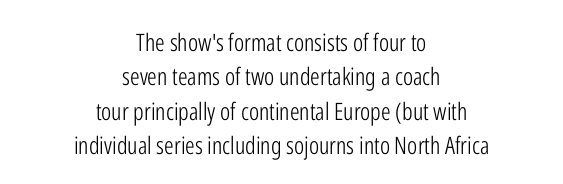
Q: Is the text bold? A: No.
Q: Is the text italic (slanted)? A: No, it is upright.
Q: Is the text underlined? A: No.
Q: How is the paragraph aligned? A: Centered.
Q: Is the spacing between letters normal or unusually wide? A: Normal.
Q: Is the spacing between lines tight, normal or loose? A: Normal.
